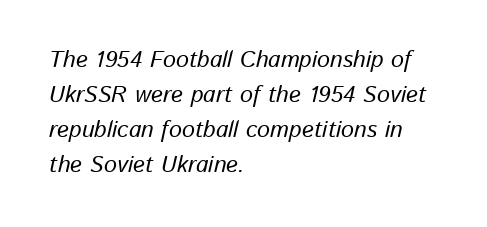
Q: Is the text italic (slanted)? A: Yes, it leans right by about 13 degrees.
Q: Is the text underlined? A: No.
Q: How is the paragraph aligned? A: Left-aligned.
Q: Is the spacing between letters normal or unusually wide? A: Normal.
Q: Is the spacing between lines tight, normal or loose? A: Normal.
